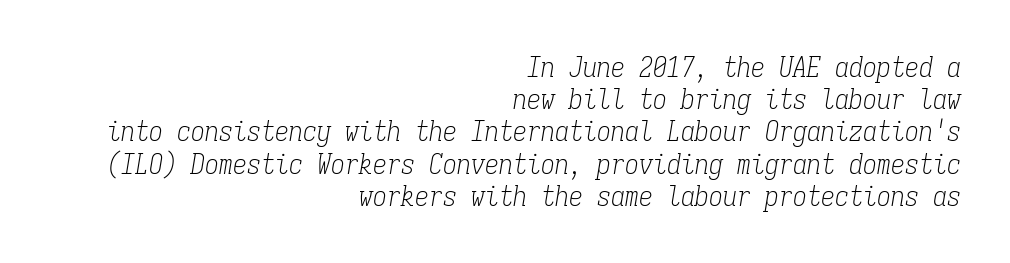
Q: Is the text bold? A: No.
Q: Is the text italic (slanted)? A: Yes, it leans right by about 9 degrees.
Q: Is the typeface a serif or a sans-serif typeface? A: Serif.
Q: Is the text underlined? A: No.
Q: How is the paragraph aligned? A: Right-aligned.
Q: Is the spacing between letters normal or unusually wide? A: Normal.
Q: Is the spacing between lines tight, normal or loose? A: Tight.
Q: Width (condensed, normal, or wide)? A: Condensed.
Q: Stroke contrast? A: Low.
Q: x-height? A: Medium.
Q: Monospaced? A: Yes.
